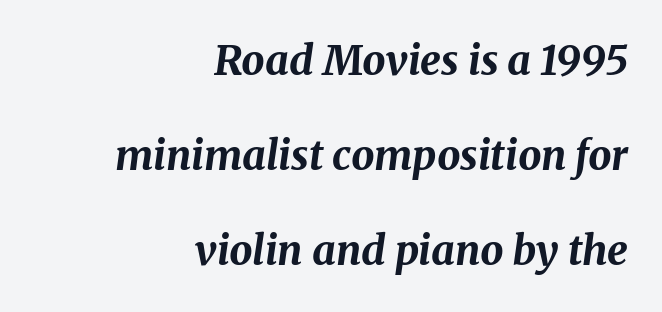
Q: Is the text bold? A: Yes.
Q: Is the text italic (slanted)? A: Yes, it leans right by about 8 degrees.
Q: Is the text underlined? A: No.
Q: How is the paragraph aligned? A: Right-aligned.
Q: Is the spacing between letters normal or unusually wide? A: Normal.
Q: Is the spacing between lines tight, normal or loose? A: Loose.
Q: Width (condensed, normal, or wide)? A: Normal.
Q: Stroke contrast? A: Medium.
Q: x-height? A: Medium.
Q: Monospaced? A: No.
